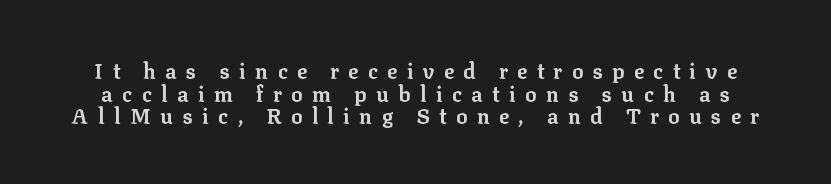
The typography opts for an upright posture over an oblique one. Bare-footed words on every line. Letter spacing: wide. Look at the stroke-to-counter ratio: heavy, a bold.
